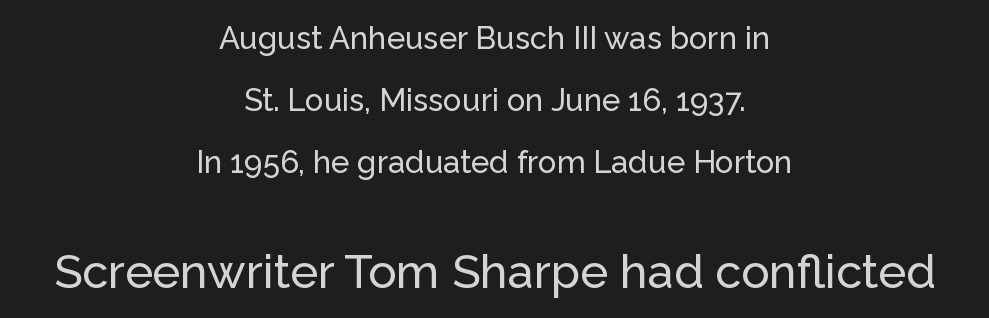
Q: Is the text italic (slanted)? A: No, it is upright.
Q: Is the typeface a serif or a sans-serif typeface? A: Sans-serif.
Q: Is the text underlined? A: No.
Q: How is the paragraph aligned? A: Centered.
Q: Is the spacing between letters normal or unusually wide? A: Normal.
Q: Is the spacing between lines tight, normal or loose? A: Loose.
Q: Which block of text is set in a larger size, the first (top) or the second (bottom)? A: The second (bottom) one.
Q: Width (condensed, normal, or wide)? A: Normal.
Q: Stroke contrast? A: Low.
Q: x-height? A: Medium.
Q: Monospaced? A: No.
